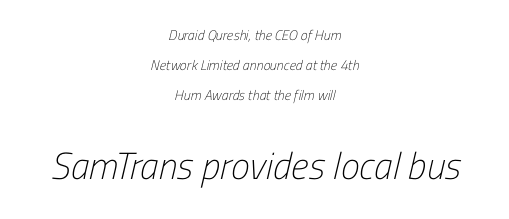
The image shows 38 px light, condensed sans-serif type; set centered, loose line spacing (2.16x), normal letter spacing, not underlined; the second (bottom) block is 2.71x larger; low stroke contrast and a medium x-height.
